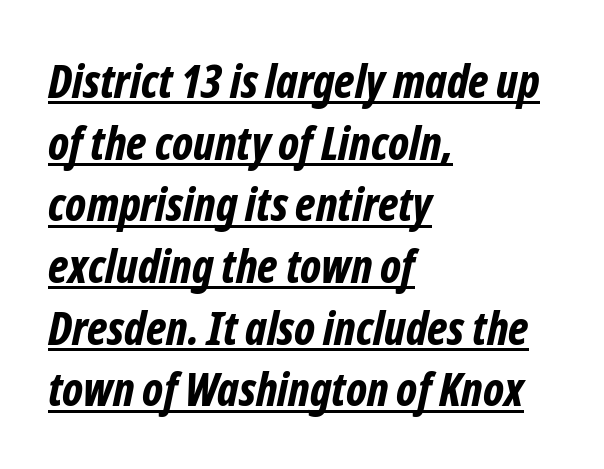
The image shows 46 px bold, condensed type, italic (leaning right); set left-aligned, normal line spacing (1.34x), normal letter spacing, underlined; low stroke contrast and a medium x-height.
